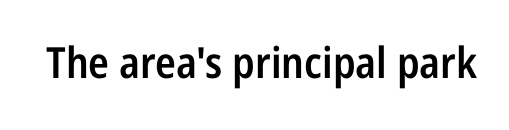
Each letter keeps its own natural width here, so spacing adapts to shape. Semibold letterforms, between regular and bold. In terms of posture, this sample is upright. Nothing sits at the stroke ends, so this counts as sans-serif.
